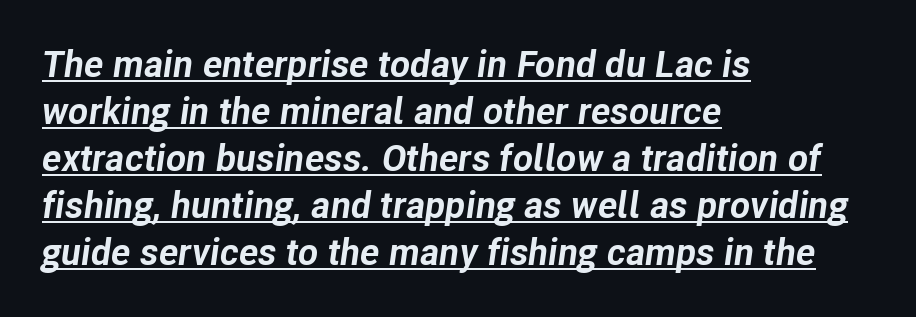
{"italic": "yes", "lean": "right", "slant_degrees": 8, "bold": "yes", "weight": "bold", "width": "normal", "stroke_contrast": "low", "x_height": "medium", "monospaced": "no", "underline": "yes", "align": "left", "line_spacing": "normal", "line_spacing_ratio": 1.27, "letter_spacing": "normal", "letter_spacing_em": 0.0, "glyph_px": 37}
